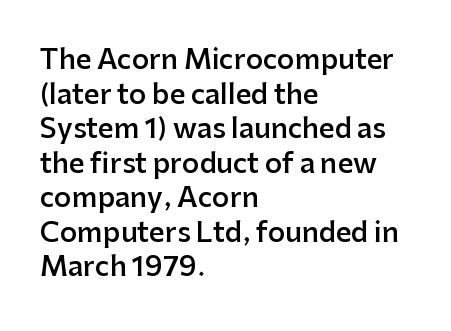
{"italic": "no", "bold": "semi", "underline": "no", "align": "left", "line_spacing": "normal", "line_spacing_ratio": 1.28, "letter_spacing": "normal", "letter_spacing_em": 0.0, "glyph_px": 27}
